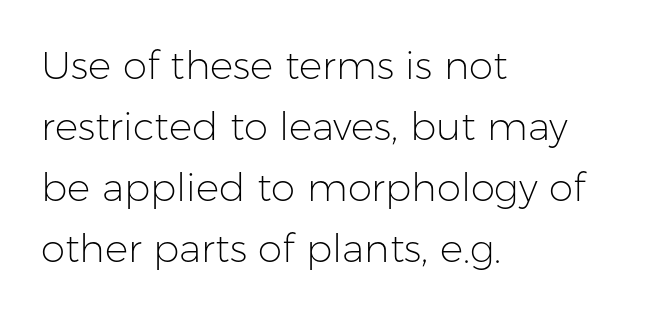
Font category for this specimen: sans-serif. Any mark beneath the type? The region is blank. Compared with a typical body face, this is equally light or lighter still. Each letter keeps its own natural width here, so spacing adapts to shape.
